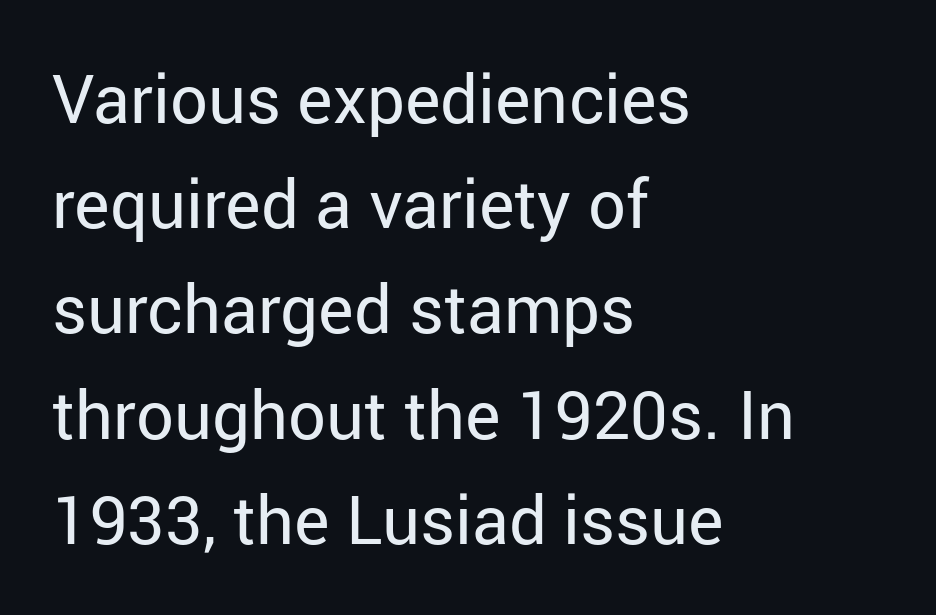
{"serif": "no", "italic": "no", "bold": "no", "weight": "regular", "width": "normal", "stroke_contrast": "low", "x_height": "medium", "monospaced": "no", "underline": "no", "align": "left", "line_spacing": "normal", "line_spacing_ratio": 1.57, "letter_spacing": "normal", "letter_spacing_em": 0.0, "glyph_px": 67}
